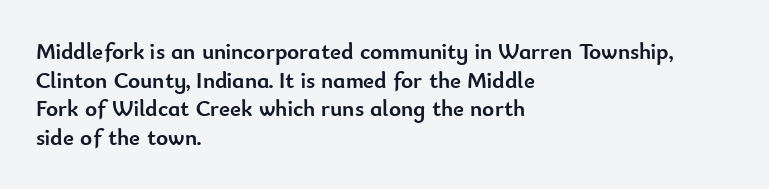
{"italic": "no", "bold": "yes", "underline": "no", "align": "left", "line_spacing": "normal", "line_spacing_ratio": 1.25, "letter_spacing": "normal", "letter_spacing_em": 0.0, "glyph_px": 23}
